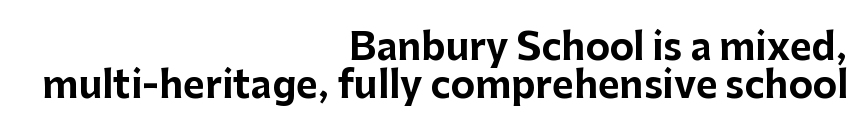
{"serif": "no", "italic": "no", "bold": "yes", "weight": "bold", "width": "normal", "stroke_contrast": "low", "x_height": "medium", "monospaced": "no", "underline": "no", "align": "right", "line_spacing": "tight", "line_spacing_ratio": 1.03, "letter_spacing": "normal", "letter_spacing_em": 0.0, "glyph_px": 37}
